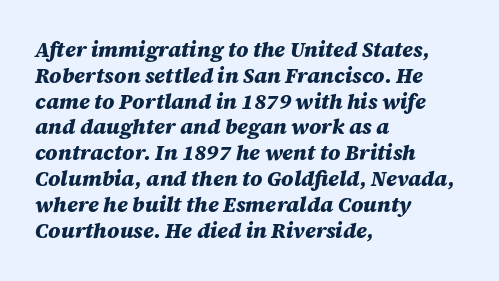
The image shows 21 px bold type, italic (leaning right); set left-aligned, line spacing 1.23x, normal letter spacing, not underlined.
